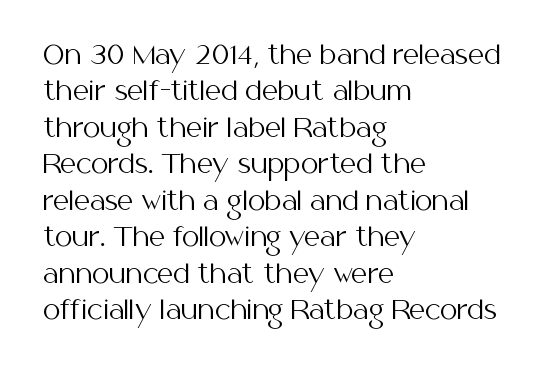
In terms of posture, this sample is upright. The passage shown has conventional tracking throughout. The zone under the glyphs is completely vacant. The lines are quadded left. These glyphs show unthickened strokes, regular width or finer. Rows of type keep a routine distance in the vertical direction.
